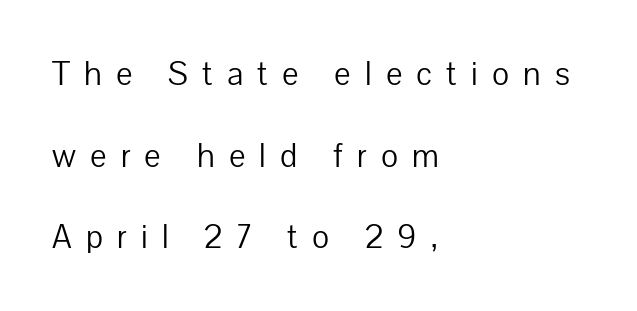
The image shows 33 px light sans-serif type, upright; set left-aligned, loose line spacing (2.47x), unusually wide letter spacing (+0.43 em), not underlined; low stroke contrast and a medium x-height.
